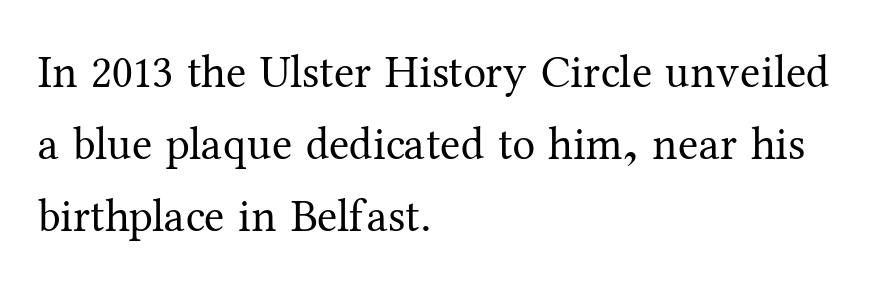
{"serif": "yes", "italic": "no", "bold": "no", "weight": "regular", "width": "normal", "stroke_contrast": "medium", "x_height": "medium", "monospaced": "no", "underline": "no", "align": "left", "line_spacing": "normal", "line_spacing_ratio": 1.56, "letter_spacing": "normal", "letter_spacing_em": 0.0, "glyph_px": 46}
